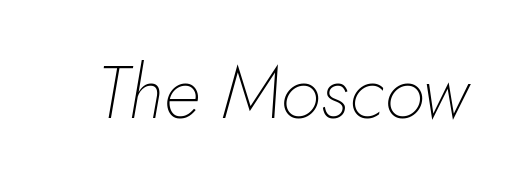
The image shows 74 px thin type, italic (leaning right); set normal letter spacing, not underlined; low stroke contrast and a small x-height.
